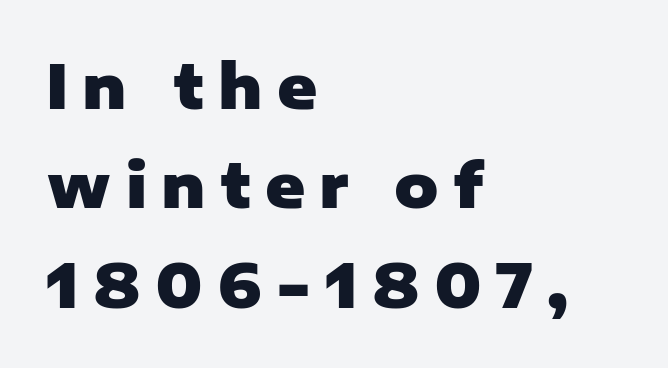
Tracking value appears strongly positive — letters spread wide. The text block is weighted toward the left margin, trailing off unevenly rightward. The type family on display is of the sans-serif kind. In terms of posture, this sample is upright.
